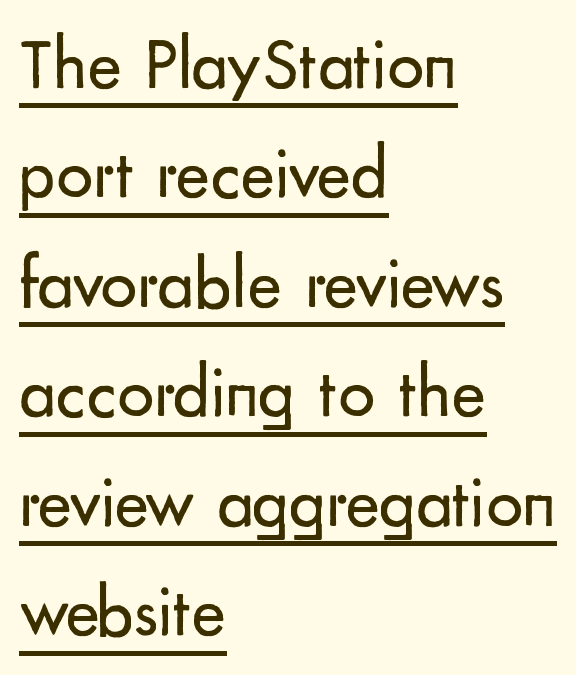
The letters sit at their default tracking, neither squeezed nor spread. The font sits on the lighter half of the weight spectrum, regular included. Is there any slant? The stems are plumb. Look at the bottom of the vertical strokes: they stop flat, with no serifs. The typesetter chose a ragged-right arrangement here.
